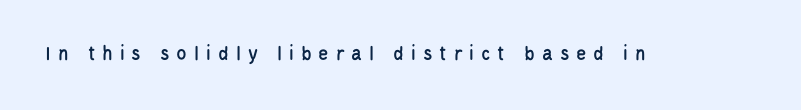
Q: Is the text italic (slanted)? A: No, it is upright.
Q: Is the text underlined? A: No.
Q: Is the spacing between letters normal or unusually wide? A: Unusually wide.
